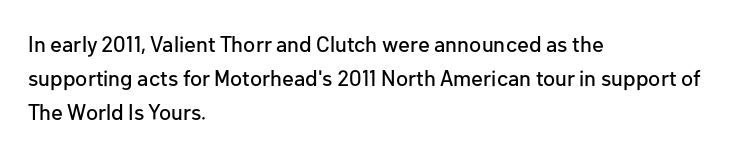
{"italic": "no", "underline": "no", "align": "left", "line_spacing": "normal", "line_spacing_ratio": 1.54, "letter_spacing": "normal", "letter_spacing_em": 0.0, "glyph_px": 22}
